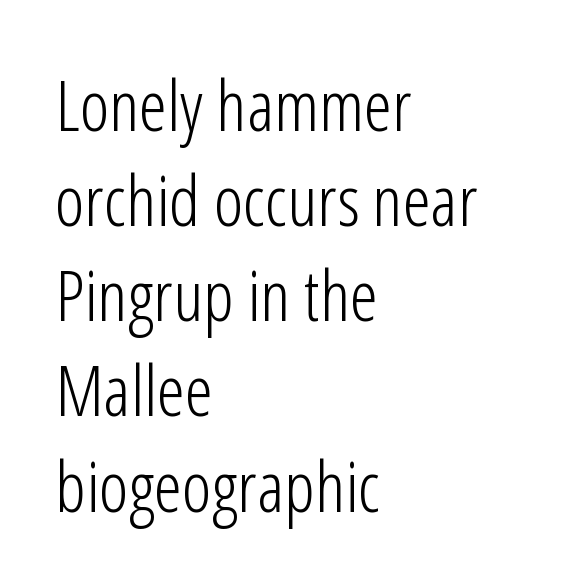
Q: Is the text bold? A: No.
Q: Is the text italic (slanted)? A: No, it is upright.
Q: Is the typeface a serif or a sans-serif typeface? A: Sans-serif.
Q: Is the text underlined? A: No.
Q: How is the paragraph aligned? A: Left-aligned.
Q: Is the spacing between letters normal or unusually wide? A: Normal.
Q: Is the spacing between lines tight, normal or loose? A: Normal.
Q: Width (condensed, normal, or wide)? A: Condensed.
Q: Stroke contrast? A: Low.
Q: x-height? A: Medium.
Q: Monospaced? A: No.
